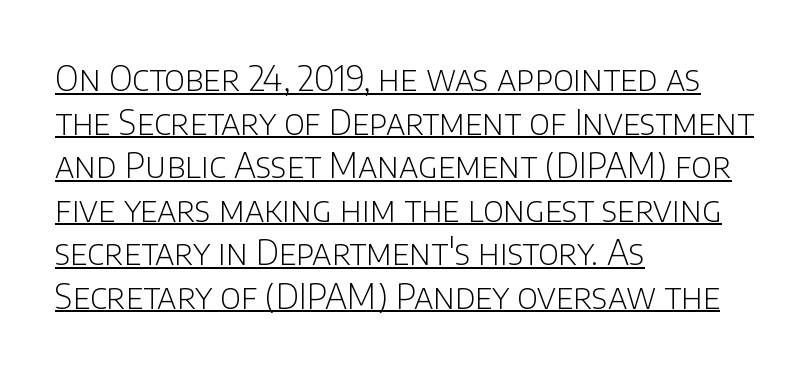
{"serif": "no", "italic": "no", "bold": "no", "weight": "light", "width": "normal", "stroke_contrast": "low", "x_height": "large", "monospaced": "no", "underline": "yes", "align": "left", "line_spacing": "normal", "line_spacing_ratio": 1.28, "letter_spacing": "normal", "letter_spacing_em": 0.0, "glyph_px": 34}
